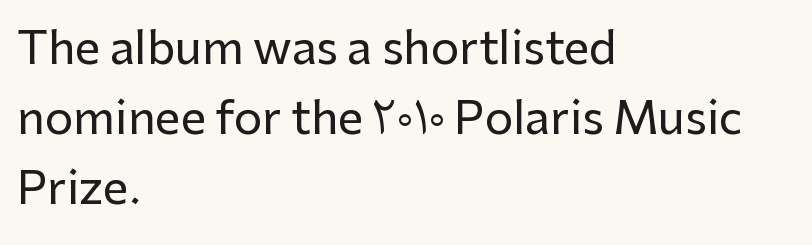
Q: Is the text italic (slanted)? A: No, it is upright.
Q: Is the typeface a serif or a sans-serif typeface? A: Sans-serif.
Q: Is the text underlined? A: No.
Q: How is the paragraph aligned? A: Left-aligned.
Q: Is the spacing between letters normal or unusually wide? A: Normal.
Q: Is the spacing between lines tight, normal or loose? A: Normal.
Q: Width (condensed, normal, or wide)? A: Normal.
Q: Stroke contrast? A: Low.
Q: x-height? A: Medium.
Q: Monospaced? A: No.
